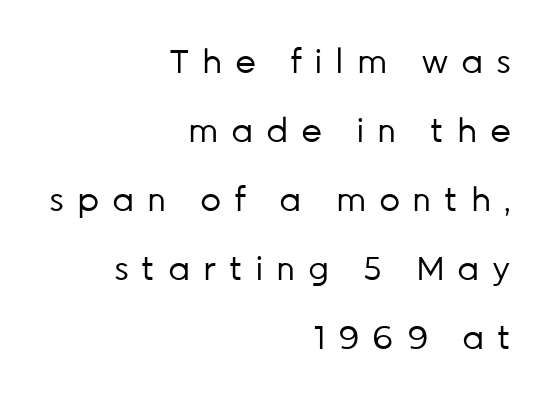
Q: Is the text bold? A: No.
Q: Is the text italic (slanted)? A: No, it is upright.
Q: Is the typeface a serif or a sans-serif typeface? A: Sans-serif.
Q: Is the text underlined? A: No.
Q: How is the paragraph aligned? A: Right-aligned.
Q: Is the spacing between letters normal or unusually wide? A: Unusually wide.
Q: Is the spacing between lines tight, normal or loose? A: Loose.
Q: Width (condensed, normal, or wide)? A: Normal.
Q: Stroke contrast? A: Low.
Q: x-height? A: Medium.
Q: Monospaced? A: No.
